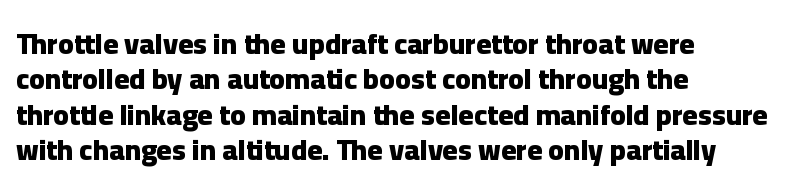
{"serif": "no", "italic": "no", "bold": "yes", "weight": "heavy", "width": "normal", "stroke_contrast": "low", "x_height": "medium", "monospaced": "no", "underline": "no", "align": "left", "line_spacing_ratio": 1.22, "letter_spacing": "normal", "letter_spacing_em": 0.0, "glyph_px": 29}
